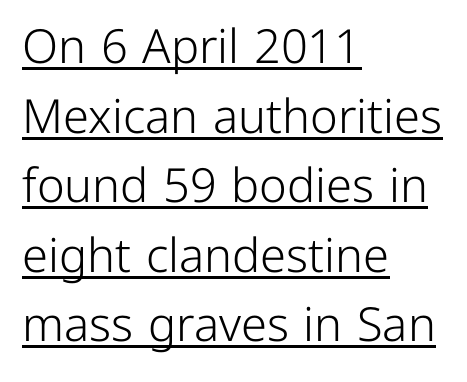
{"serif": "no", "italic": "no", "bold": "no", "weight": "light", "width": "normal", "stroke_contrast": "low", "x_height": "medium", "monospaced": "no", "underline": "yes", "align": "left", "line_spacing": "normal", "line_spacing_ratio": 1.48, "letter_spacing": "normal", "letter_spacing_em": 0.0, "glyph_px": 47}
